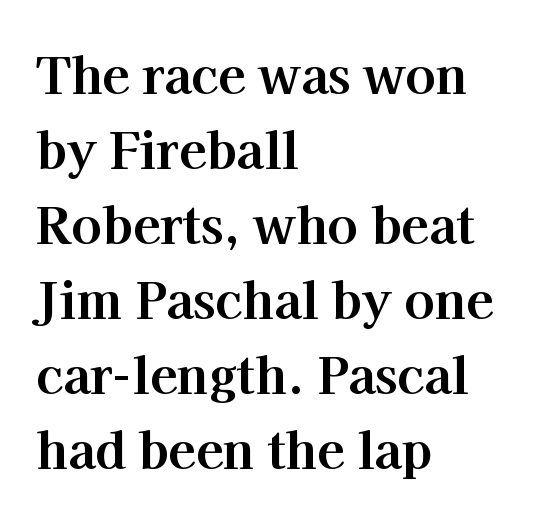
{"serif": "yes", "italic": "no", "bold": "yes", "weight": "bold", "width": "normal", "stroke_contrast": "high", "x_height": "medium", "monospaced": "no", "underline": "no", "align": "left", "line_spacing": "normal", "line_spacing_ratio": 1.5, "letter_spacing": "normal", "letter_spacing_em": 0.0, "glyph_px": 50}
